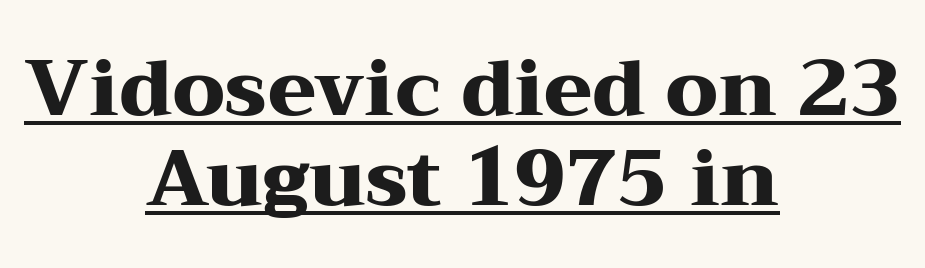
The image shows 78 px heavy, wide serif type, upright; set centered, tight line spacing (1.15x), normal letter spacing, underlined; medium stroke contrast and a medium x-height.
